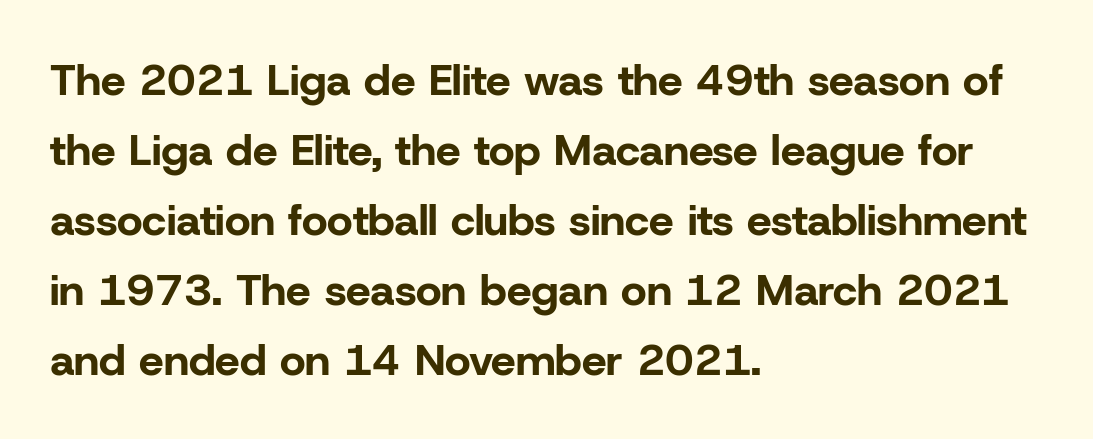
{"serif": "no", "italic": "no", "bold": "yes", "weight": "bold", "width": "normal", "stroke_contrast": "low", "x_height": "medium", "monospaced": "no", "underline": "no", "align": "left", "line_spacing": "normal", "line_spacing_ratio": 1.59, "letter_spacing": "normal", "letter_spacing_em": 0.0, "glyph_px": 44}
